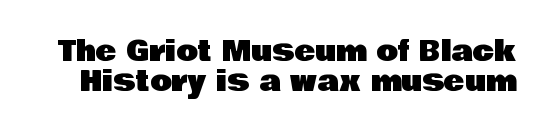
The image shows 28 px sans-serif type, upright; set tight line spacing (1.07x), normal letter spacing, not underlined; low stroke contrast and a large x-height.
